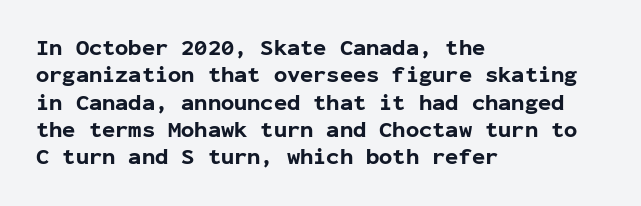
Q: Is the text bold? A: Yes.
Q: Is the text italic (slanted)? A: No, it is upright.
Q: Is the text underlined? A: No.
Q: How is the paragraph aligned? A: Left-aligned.
Q: Is the spacing between letters normal or unusually wide? A: Normal.
